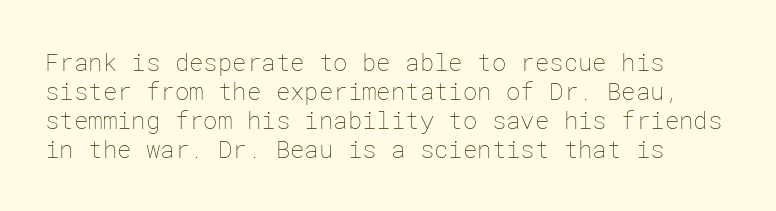
Q: Is the text bold? A: No.
Q: Is the text italic (slanted)? A: No, it is upright.
Q: Is the text underlined? A: No.
Q: Is the spacing between letters normal or unusually wide? A: Normal.
